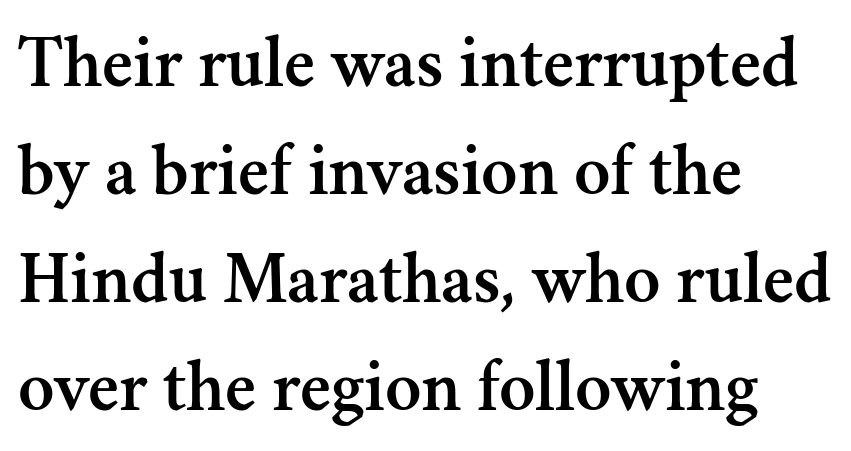
This rendering uses left alignment, leaving the right contour irregular. Old-style or modern, the face here clearly has serifs. A roman cut, with each character standing at attention. Think of a printed novel: that variable character pitch is what you see here. The tracking reads as untouched default to a designer's eye.
